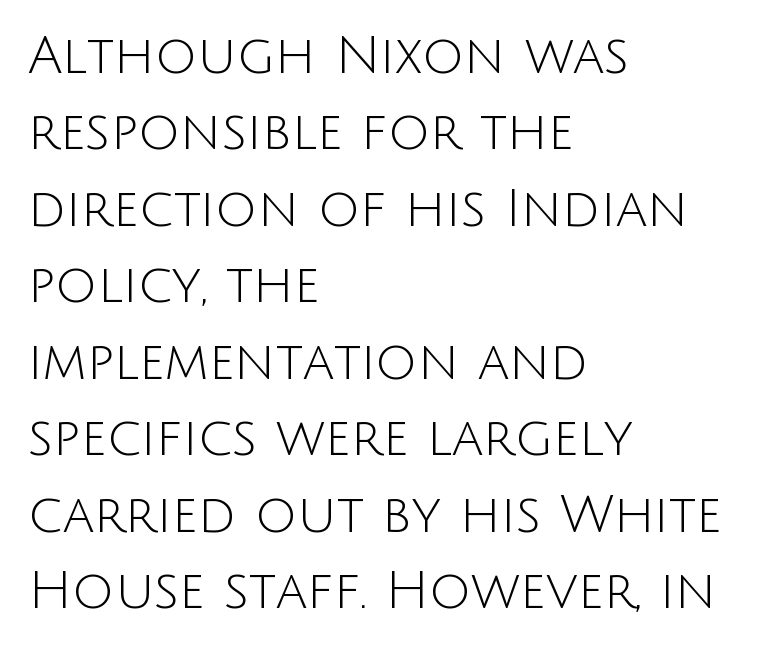
The image shows 52 px light sans-serif type, upright; set left-aligned, normal line spacing (1.47x), normal letter spacing, not underlined; low stroke contrast and a large x-height.
